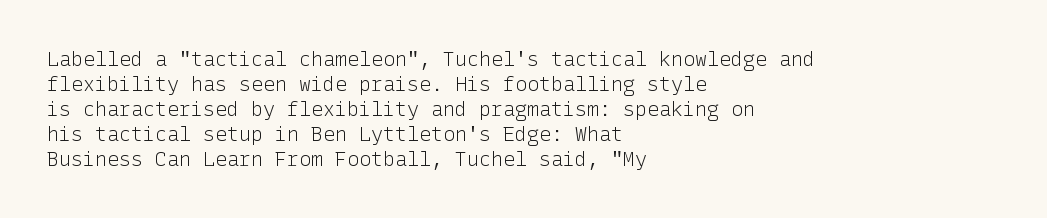
Q: Is the text bold? A: No.
Q: Is the text italic (slanted)? A: No, it is upright.
Q: Is the text underlined? A: No.
Q: How is the paragraph aligned? A: Left-aligned.
Q: Is the spacing between letters normal or unusually wide? A: Normal.
Q: Is the spacing between lines tight, normal or loose? A: Normal.
